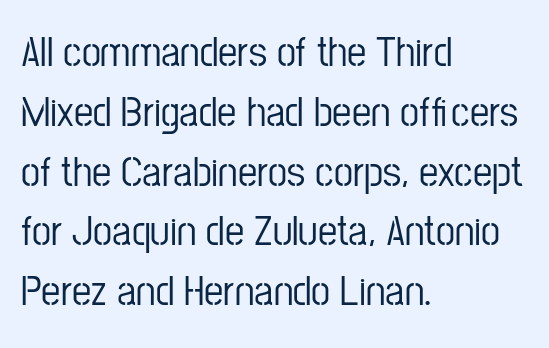
Q: Is the text italic (slanted)? A: No, it is upright.
Q: Is the typeface a serif or a sans-serif typeface? A: Sans-serif.
Q: Is the text underlined? A: No.
Q: How is the paragraph aligned? A: Left-aligned.
Q: Is the spacing between letters normal or unusually wide? A: Normal.
Q: Is the spacing between lines tight, normal or loose? A: Normal.
Q: Width (condensed, normal, or wide)? A: Condensed.
Q: Stroke contrast? A: Low.
Q: x-height? A: Medium.
Q: Monospaced? A: No.
